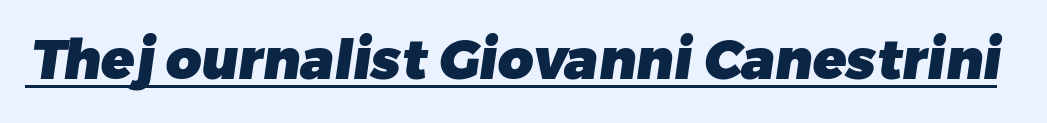
The image shows 55 px heavy sans-serif type; set normal letter spacing, underlined; low stroke contrast and a medium x-height.
